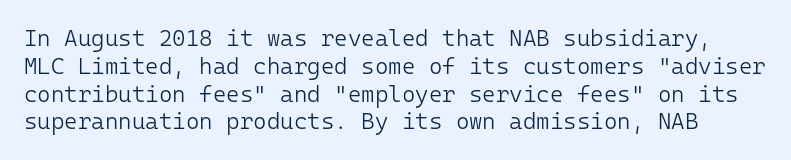
Q: Is the text bold? A: No.
Q: Is the text italic (slanted)? A: No, it is upright.
Q: Is the text underlined? A: No.
Q: Is the spacing between letters normal or unusually wide? A: Normal.
